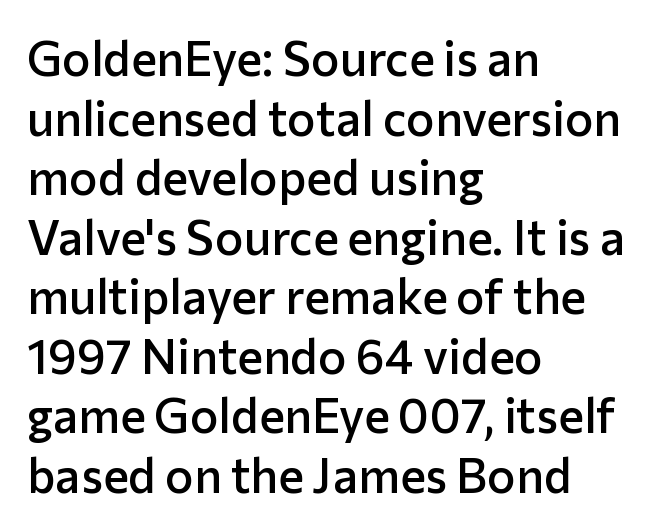
Q: Is the text bold? A: Semi-bold.
Q: Is the text italic (slanted)? A: No, it is upright.
Q: Is the typeface a serif or a sans-serif typeface? A: Sans-serif.
Q: Is the text underlined? A: No.
Q: How is the paragraph aligned? A: Left-aligned.
Q: Is the spacing between letters normal or unusually wide? A: Normal.
Q: Width (condensed, normal, or wide)? A: Normal.
Q: Stroke contrast? A: Low.
Q: x-height? A: Medium.
Q: Monospaced? A: No.
